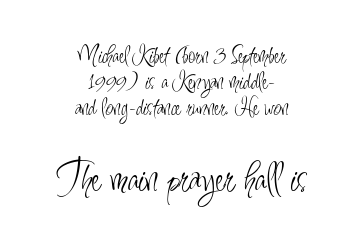
Short and long lines alike share a common midpoint. A light-to-regular cut is what we see here. Typographically, this falls in the sans-serif category. The more generous point size was reserved for the lower chunk.
